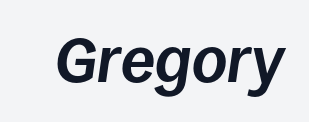
The image shows 62 px bold type, italic (leaning right); set normal letter spacing, not underlined; low stroke contrast and a large x-height.
